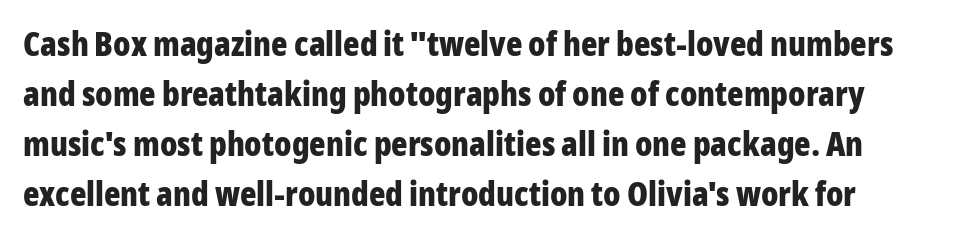
{"serif": "no", "italic": "no", "bold": "yes", "weight": "bold", "width": "condensed", "stroke_contrast": "low", "x_height": "medium", "monospaced": "no", "underline": "no", "line_spacing": "normal", "line_spacing_ratio": 1.47, "letter_spacing": "normal", "letter_spacing_em": 0.0, "glyph_px": 34}
